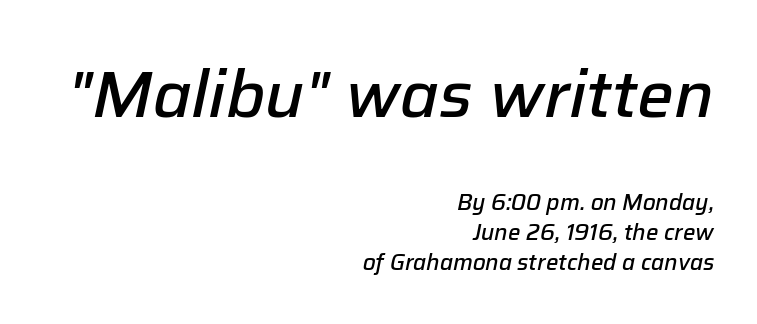
The image shows 65 px semibold type, italic (leaning right); set right-aligned, normal line spacing (1.38x), normal letter spacing, not underlined; the first (top) block is 2.95x larger; low stroke contrast and a medium x-height.
